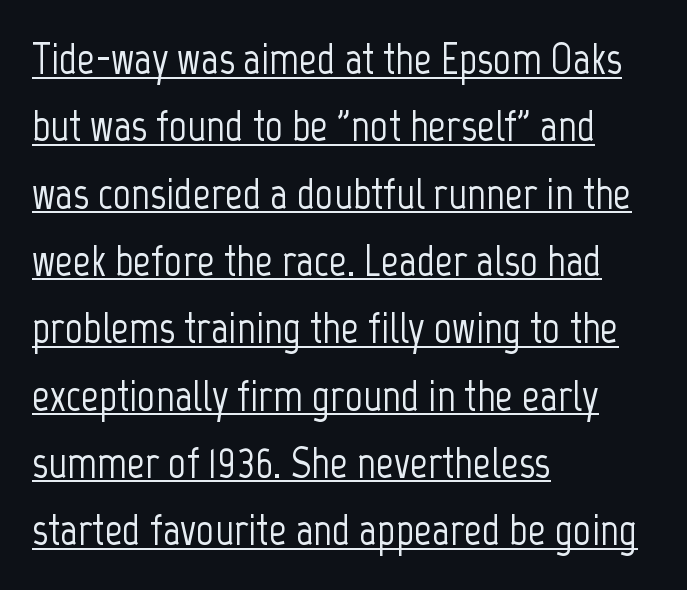
The image shows 44 px condensed sans-serif type, upright; set left-aligned, normal line spacing (1.53x), normal letter spacing, underlined; low stroke contrast and a medium x-height.
